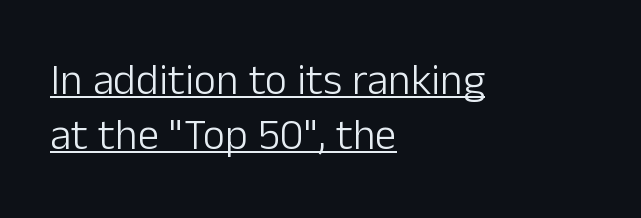
Ascenders rise straight up at ninety degrees. The passage shown is typed in a proportional face where columns would drift. Layout note: lines flush left. Stems and bowls with no extra thickness — not bold.
